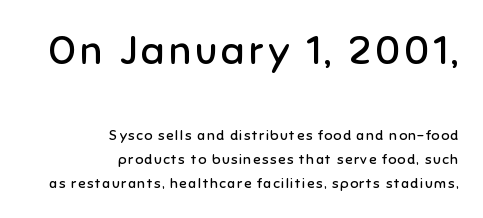
The image shows 40 px regular-weight sans-serif type, upright; set right-aligned, line spacing 1.72x, not underlined; the first (top) block is 2.86x larger; low stroke contrast and a medium x-height.
